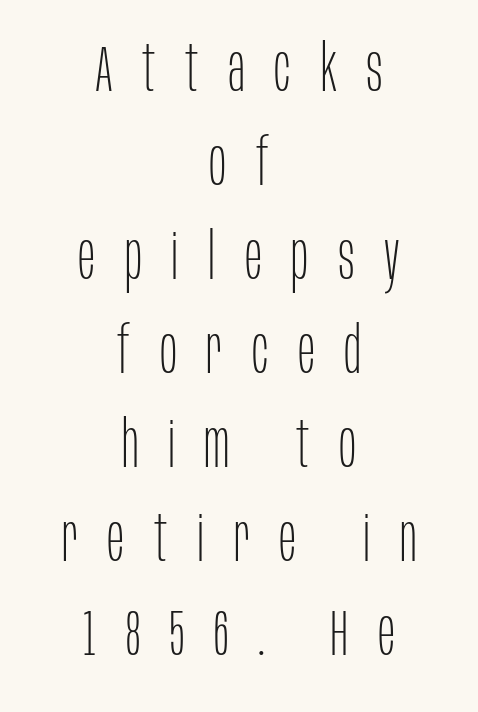
The image shows 64 px thin, condensed sans-serif type, upright; set centered, normal line spacing (1.47x), unusually wide letter spacing (+0.46 em), not underlined; low stroke contrast and a large x-height.
